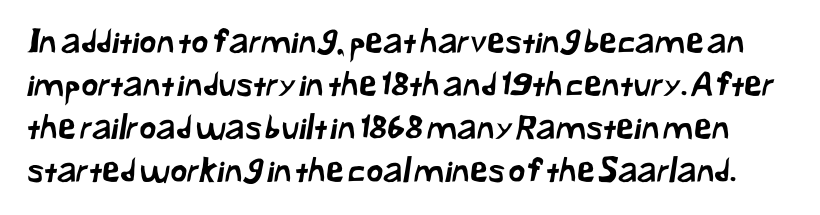
The image shows 33 px sans-serif type; set normal line spacing (1.3x), normal letter spacing, not underlined; low stroke contrast and a medium x-height.
